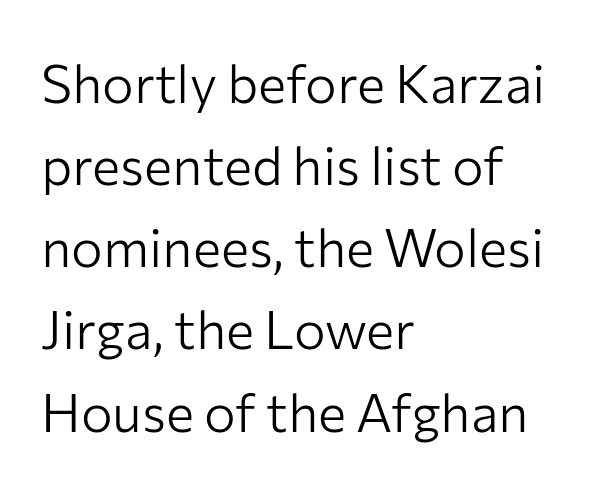
Q: Is the text bold? A: No.
Q: Is the text italic (slanted)? A: No, it is upright.
Q: Is the typeface a serif or a sans-serif typeface? A: Sans-serif.
Q: Is the text underlined? A: No.
Q: How is the paragraph aligned? A: Left-aligned.
Q: Is the spacing between letters normal or unusually wide? A: Normal.
Q: Is the spacing between lines tight, normal or loose? A: Normal.
Q: Width (condensed, normal, or wide)? A: Normal.
Q: Stroke contrast? A: Low.
Q: x-height? A: Medium.
Q: Monospaced? A: No.
